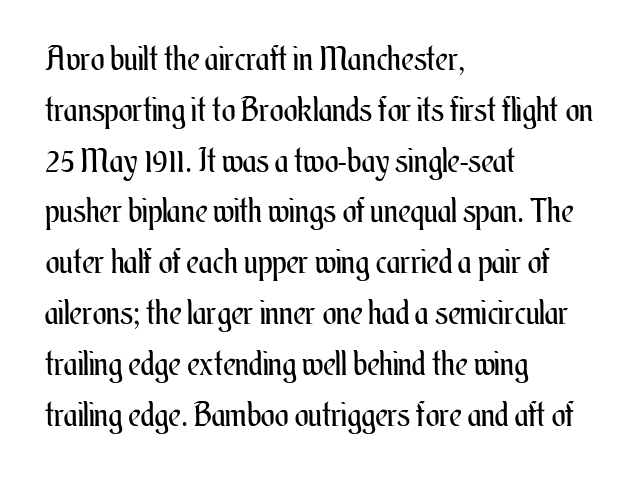
{"italic": "no", "bold": "no", "weight": "regular", "width": "condensed", "stroke_contrast": "medium", "x_height": "small", "monospaced": "no", "underline": "no", "align": "left", "line_spacing": "normal", "line_spacing_ratio": 1.54, "letter_spacing": "normal", "letter_spacing_em": 0.0, "glyph_px": 33}
